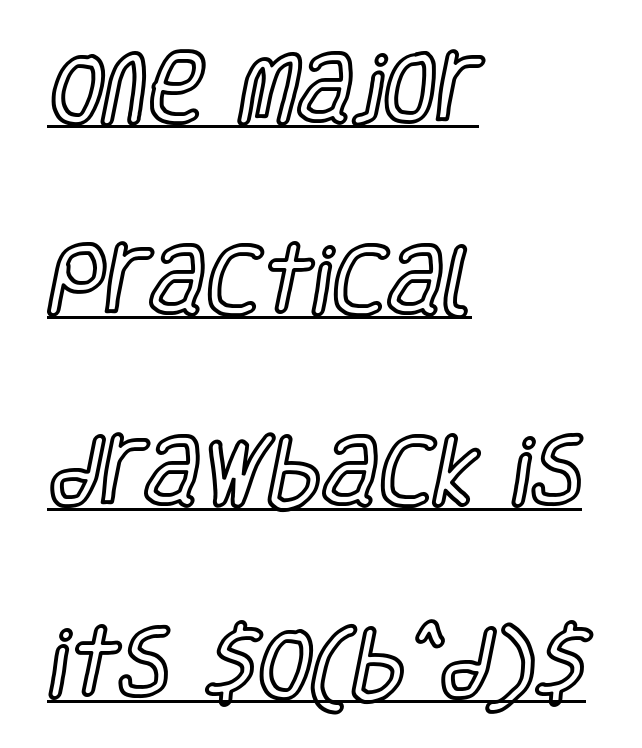
{"width": "condensed", "x_height": "large", "monospaced": "no", "underline": "yes", "align": "left", "line_spacing": "loose", "line_spacing_ratio": 2.49, "letter_spacing": "normal", "letter_spacing_em": 0.0, "glyph_px": 77}
